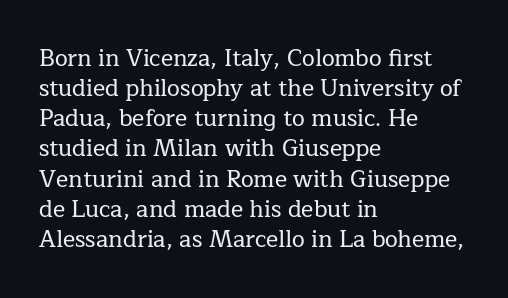
{"italic": "no", "underline": "no", "align": "left", "line_spacing": "normal", "line_spacing_ratio": 1.31, "letter_spacing": "normal", "letter_spacing_em": 0.0, "glyph_px": 23}
